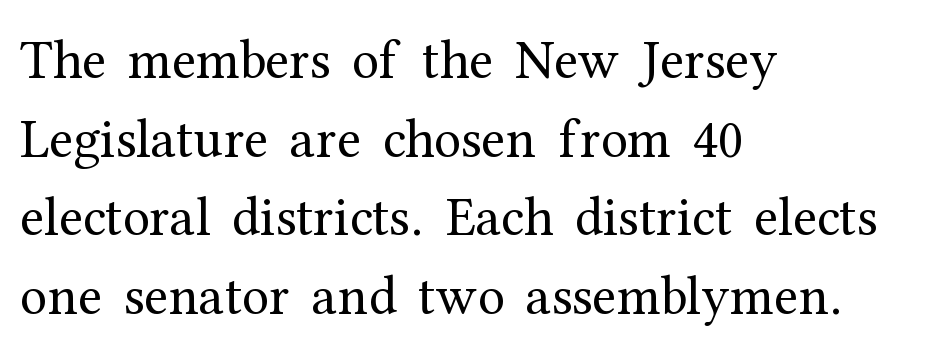
{"serif": "yes", "italic": "no", "bold": "no", "weight": "regular", "width": "normal", "stroke_contrast": "medium", "x_height": "medium", "monospaced": "no", "underline": "no", "align": "left", "line_spacing": "normal", "line_spacing_ratio": 1.43, "letter_spacing": "normal", "letter_spacing_em": 0.0, "glyph_px": 55}
